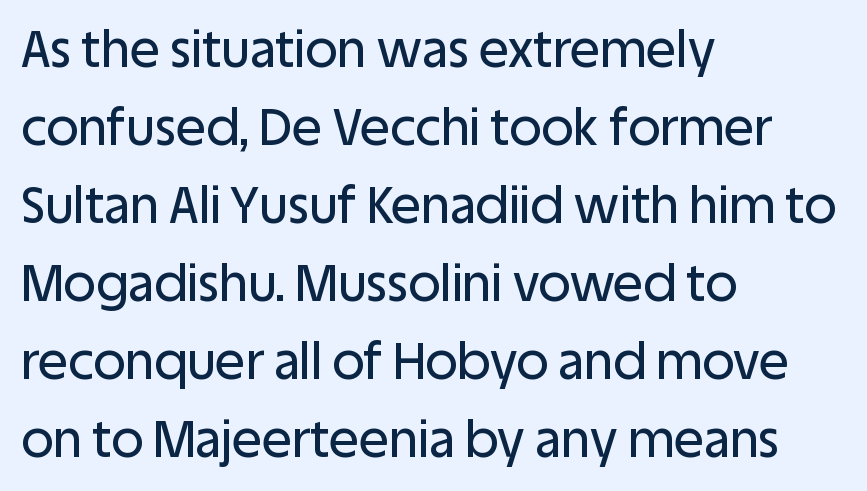
{"serif": "no", "italic": "no", "width": "normal", "stroke_contrast": "low", "x_height": "large", "monospaced": "no", "underline": "no", "align": "left", "line_spacing": "normal", "line_spacing_ratio": 1.56, "letter_spacing": "normal", "letter_spacing_em": 0.0, "glyph_px": 50}
